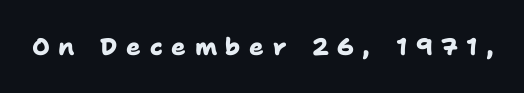
The image shows 24 px bold type; set unusually wide letter spacing (+0.36 em), not underlined.
